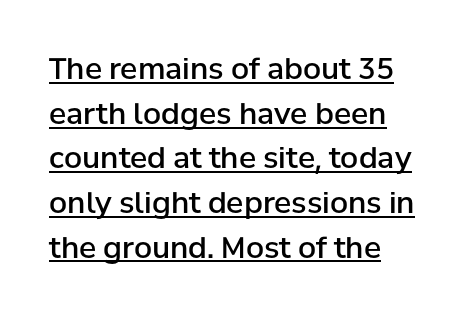
{"serif": "no", "italic": "no", "bold": "semi", "weight": "semibold", "width": "normal", "stroke_contrast": "low", "x_height": "medium", "monospaced": "no", "underline": "yes", "align": "left", "line_spacing": "normal", "line_spacing_ratio": 1.54, "letter_spacing": "normal", "letter_spacing_em": 0.0, "glyph_px": 29}
